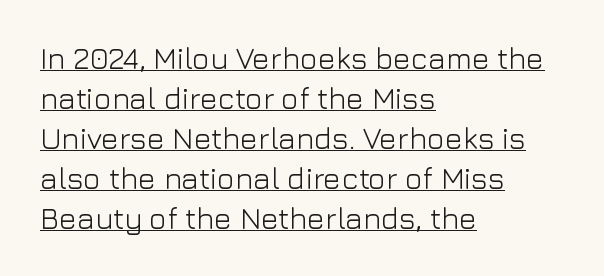
The image shows 30 px light sans-serif type, upright; set left-aligned, normal line spacing (1.33x), normal letter spacing, underlined; low stroke contrast and a medium x-height.
